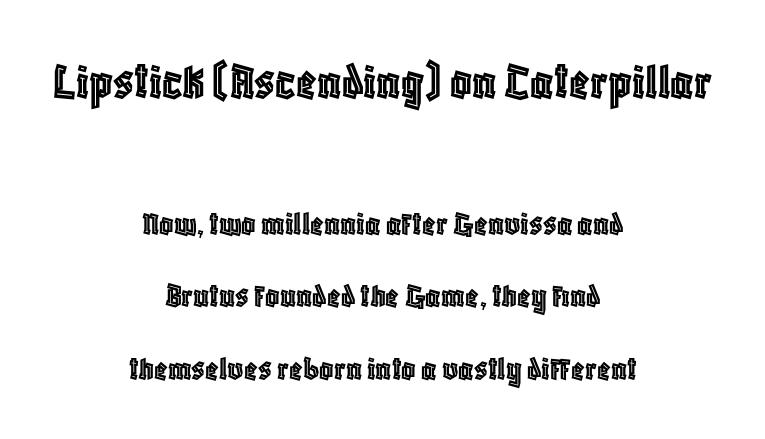
The image shows 53 px condensed type, upright; set centered, loose line spacing (2.08x), normal letter spacing, not underlined; the first (top) block is 1.51x larger; a large x-height.
